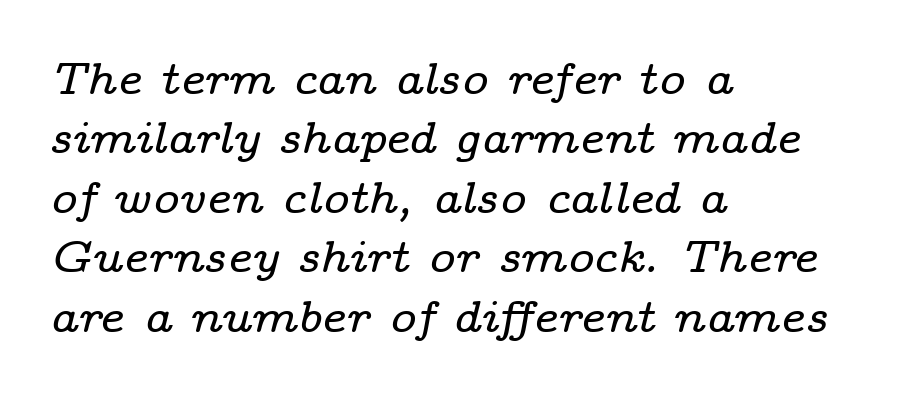
Compared with ordinary roman type, these characters are visibly tilted. Serifs: yes, visible at the terminals of the letterforms. Does the leading feel generous? No, just average. The face used here is proportionally spaced, like ordinary book or web type. Leftover space on each line is placed entirely after the last word.
